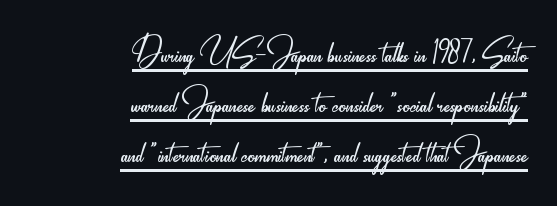
{"serif": "no", "bold": "no", "weight": "light", "width": "condensed", "stroke_contrast": "low", "x_height": "small", "monospaced": "no", "underline": "yes", "align": "right", "line_spacing": "tight", "line_spacing_ratio": 1.11, "letter_spacing": "normal", "letter_spacing_em": 0.0, "glyph_px": 45}
